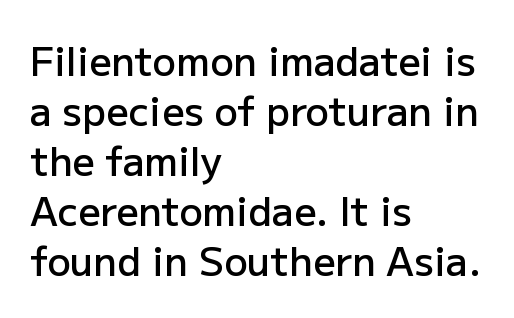
A typesetter would call this proportional, since set widths differ per character. The rendering shows plain stroke endings on the letterforms — a sans-serif design. Notice how the passage keeps a crisp vertical edge on the left only. There is no visible air inserted between adjacent glyphs. This is the regular roman posture of the typeface. The characters look somewhat weighty, a semibold short of true bold.
